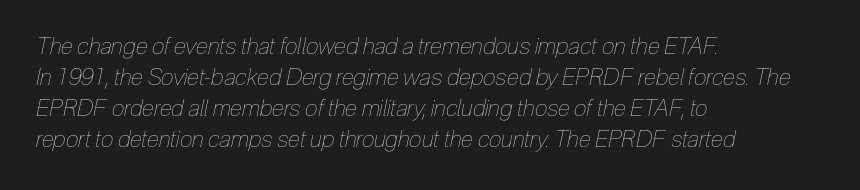
Teacher's note: observe the even left margin — that is flush-left alignment. Evenly set lines give the paragraph a standard silhouette. Check under the words: just untouched page. The weight tops out at a normal text grade. Tracking here is standard; glyphs follow each other at the usual distance.
